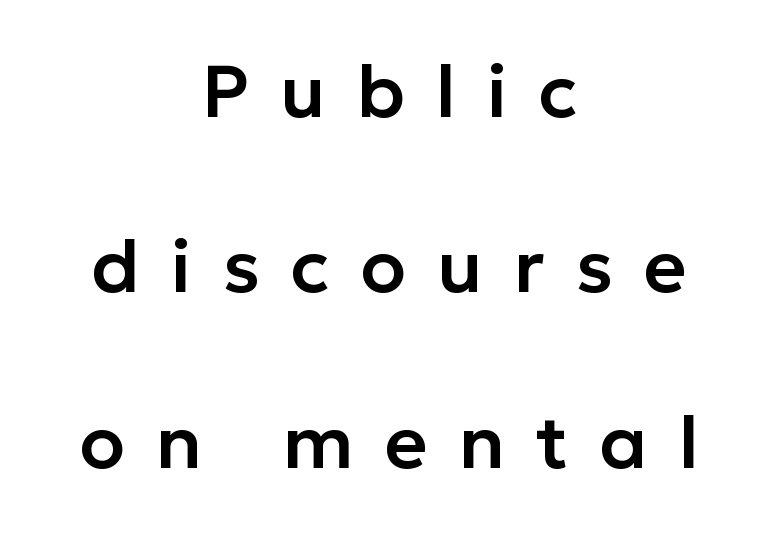
Q: Is the text italic (slanted)? A: No, it is upright.
Q: Is the typeface a serif or a sans-serif typeface? A: Sans-serif.
Q: Is the text underlined? A: No.
Q: How is the paragraph aligned? A: Centered.
Q: Is the spacing between letters normal or unusually wide? A: Unusually wide.
Q: Is the spacing between lines tight, normal or loose? A: Loose.
Q: Width (condensed, normal, or wide)? A: Normal.
Q: Stroke contrast? A: Low.
Q: x-height? A: Medium.
Q: Monospaced? A: No.
